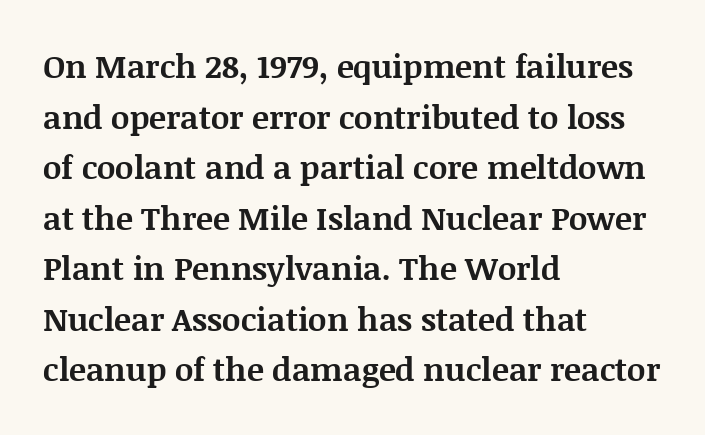
Q: Is the text bold? A: Yes.
Q: Is the text italic (slanted)? A: No, it is upright.
Q: Is the typeface a serif or a sans-serif typeface? A: Serif.
Q: Is the text underlined? A: No.
Q: How is the paragraph aligned? A: Left-aligned.
Q: Is the spacing between letters normal or unusually wide? A: Normal.
Q: Is the spacing between lines tight, normal or loose? A: Normal.
Q: Width (condensed, normal, or wide)? A: Normal.
Q: Stroke contrast? A: Medium.
Q: x-height? A: Large.
Q: Monospaced? A: No.
